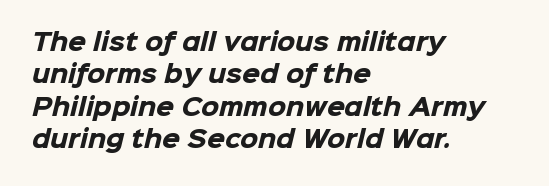
Q: Is the text bold? A: Yes.
Q: Is the text underlined? A: No.
Q: How is the paragraph aligned? A: Left-aligned.
Q: Is the spacing between letters normal or unusually wide? A: Normal.
Q: Is the spacing between lines tight, normal or loose? A: Normal.
